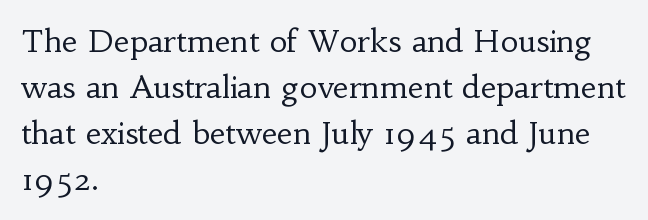
{"serif": "yes", "italic": "no", "bold": "no", "weight": "regular", "width": "normal", "stroke_contrast": "low", "x_height": "small", "monospaced": "no", "underline": "no", "align": "left", "line_spacing": "normal", "line_spacing_ratio": 1.48, "letter_spacing": "normal", "letter_spacing_em": 0.0, "glyph_px": 31}
